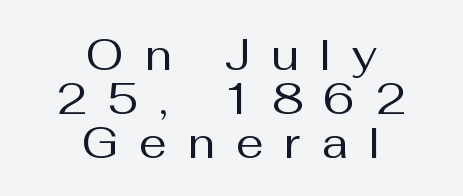
{"serif": "no", "italic": "no", "bold": "no", "weight": "regular", "width": "normal", "stroke_contrast": "medium", "x_height": "medium", "monospaced": "no", "underline": "no", "align": "center", "line_spacing": "tight", "line_spacing_ratio": 1.0, "letter_spacing": "wide", "letter_spacing_em": 0.47, "glyph_px": 44}
